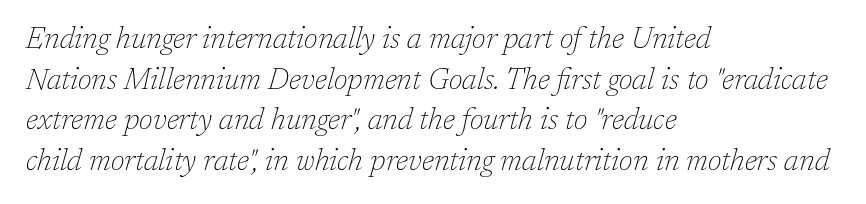
The image shows 29 px thin serif type, italic (leaning right); set left-aligned, normal line spacing (1.4x), normal letter spacing, not underlined; low stroke contrast and a medium x-height.
